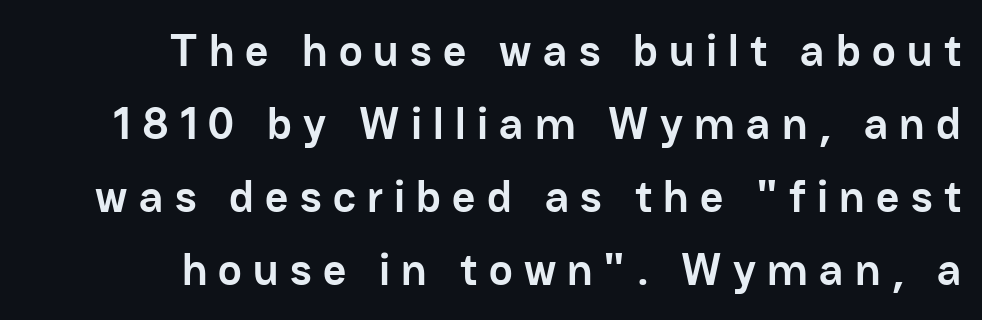
Weight check: bold — yes, fully. Here the designer chose a conventional face with non-uniform glyph widths. Horizontally, the lines are justified to the trailing edge only. Compared with typical paragraphs, the rows here are spaced about the same. Letterform terminals end flat and unadorned throughout the passage.
